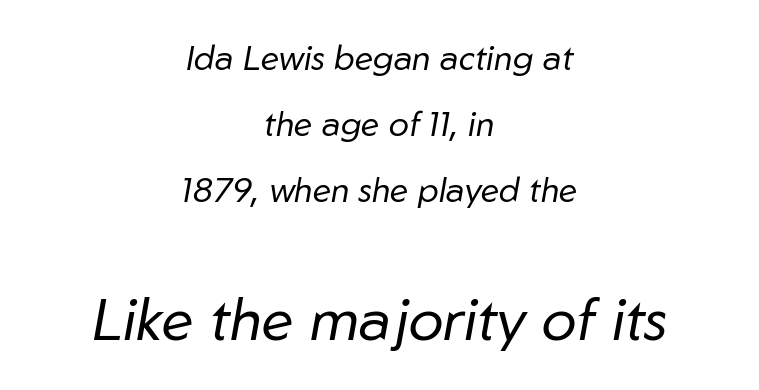
{"italic": "yes", "lean": "right", "slant_degrees": 10, "bold": "no", "weight": "regular", "width": "normal", "stroke_contrast": "low", "x_height": "medium", "monospaced": "no", "underline": "no", "align": "center", "line_spacing": "loose", "line_spacing_ratio": 1.94, "letter_spacing": "normal", "letter_spacing_em": 0.0, "larger_block": "second", "size_ratio": 1.74, "glyph_px": 59}
